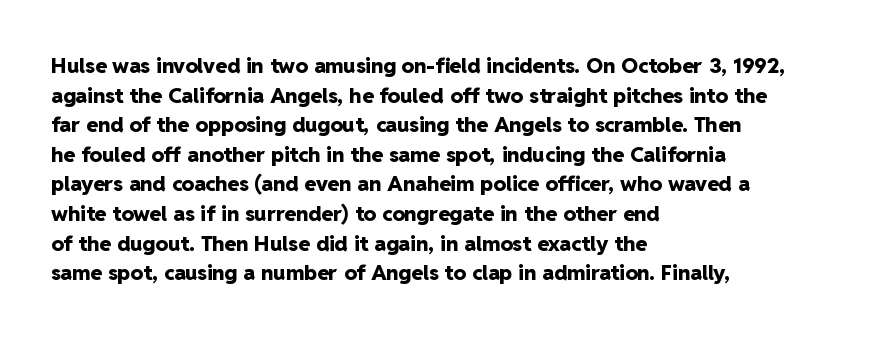
The vertical gap from one line to the next is medium. Beneath every word, the page is bare. Nothing unusual about the tracking: characters are spaced as the font intends. Its strokes are broad and dark, the hallmark of bold type. This sample uses an upright cut, with every glyph sitting square on the baseline. If you drew a ruler down the left edge, every line would touch it.
